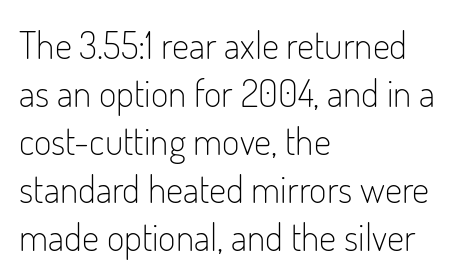
A typesetter would call this proportional, since set widths differ per character. If you drew a ruler down the left edge, every line would touch it. Counters stay open thanks to moderate or lighter strokes. Style check: upright.
